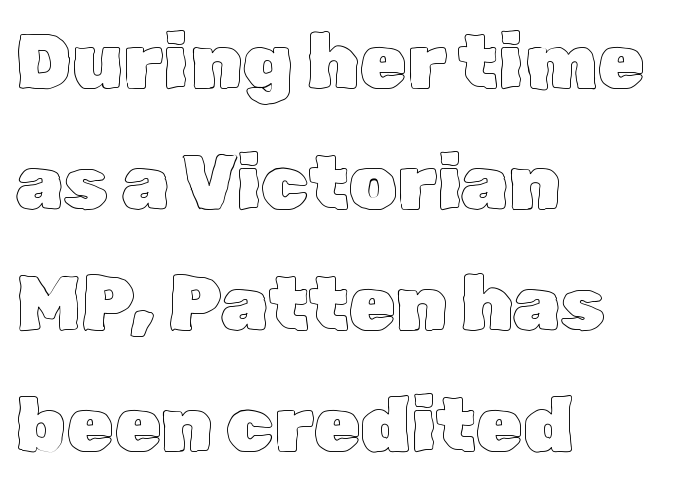
The image shows 76 px text type, upright; set left-aligned, normal line spacing (1.59x), normal letter spacing, not underlined; a medium x-height.
